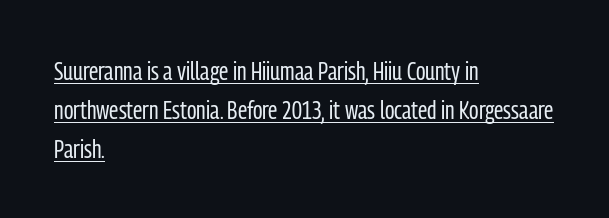
Decoration check: the copy is underlined. No italicization has been applied; the sample stays upright. Stems here are at most as thick as an everyday book face. The typesetter chose a ragged-right arrangement here.
